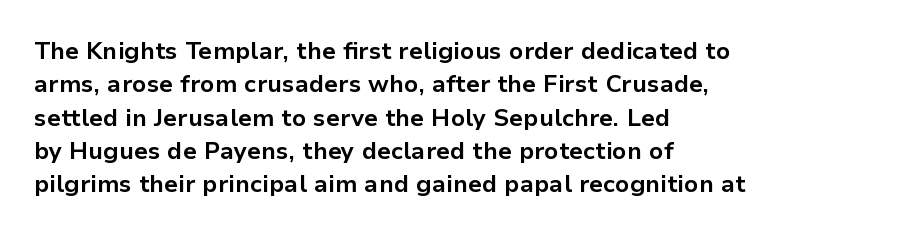
{"italic": "no", "bold": "yes", "underline": "no", "align": "left", "line_spacing": "normal", "line_spacing_ratio": 1.39, "letter_spacing": "normal", "letter_spacing_em": 0.0, "glyph_px": 24}
